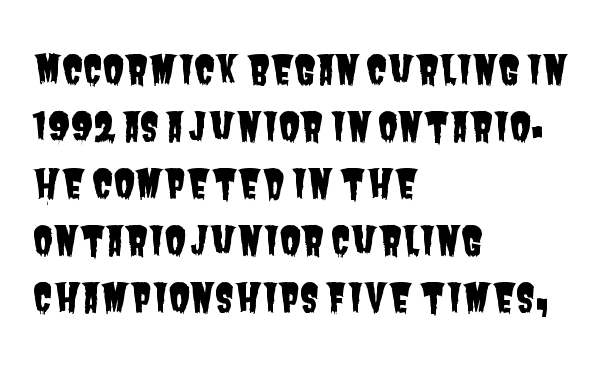
{"serif": "no", "width": "condensed", "stroke_contrast": "low", "x_height": "large", "monospaced": "no", "underline": "no", "align": "left", "line_spacing": "normal", "line_spacing_ratio": 1.46, "letter_spacing": "normal", "letter_spacing_em": 0.0, "glyph_px": 39}
